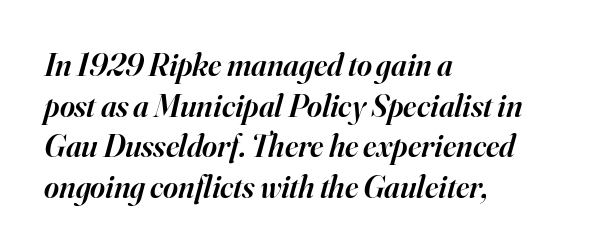
The image shows 32 px semibold serif type, italic (leaning right); set left-aligned, normal line spacing (1.27x), normal letter spacing, not underlined; high stroke contrast and a small x-height.
